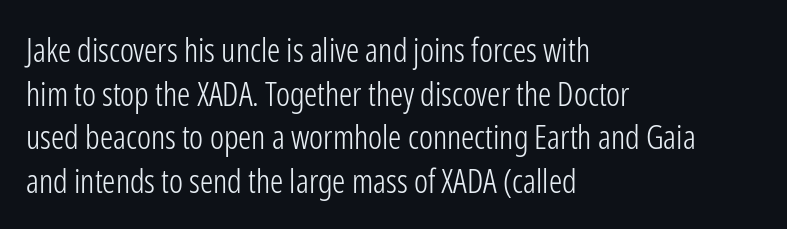
Q: Is the text bold? A: No.
Q: Is the text italic (slanted)? A: No, it is upright.
Q: Is the typeface a serif or a sans-serif typeface? A: Sans-serif.
Q: Is the text underlined? A: No.
Q: How is the paragraph aligned? A: Left-aligned.
Q: Is the spacing between letters normal or unusually wide? A: Normal.
Q: Is the spacing between lines tight, normal or loose? A: Normal.
Q: Width (condensed, normal, or wide)? A: Condensed.
Q: Stroke contrast? A: Low.
Q: x-height? A: Medium.
Q: Monospaced? A: No.
